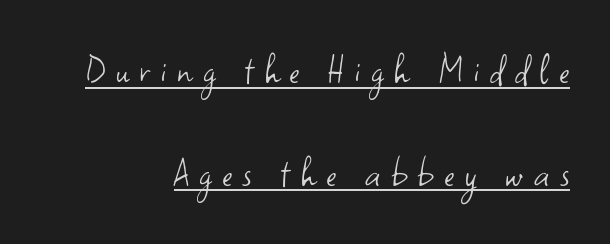
Glance below the letters and you will spot a drawn line. Is this a heavy cut? Hardly; it is regular or lighter. The line texture is sparse and dotted thanks to wide tracking.
